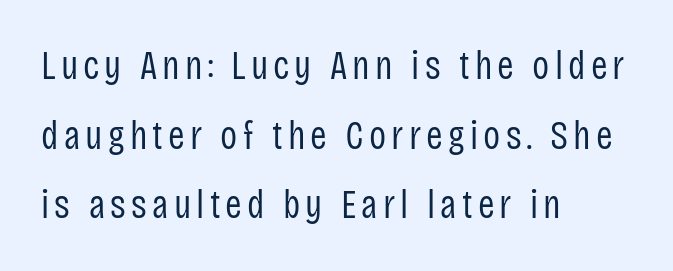
Does the lettering tilt? It doesn't — this is upright. Unlike a traditional serif, this face leaves its strokes unadorned. Unmarked baselines from the first word to the last. The lines in this sample share a left origin and differ only in where they stop. The strokes are not fattened; the text isn't bold. Here the designer chose a conventional face with non-uniform glyph widths.
